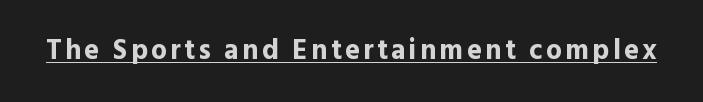
The image shows 28 px bold sans-serif type, upright; set underlined; a medium x-height.
